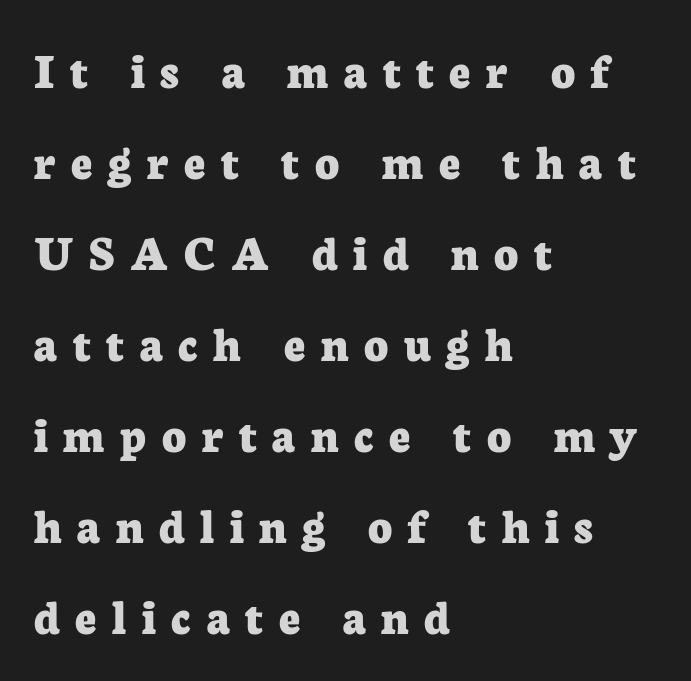
The image shows 52 px bold serif type, upright; set left-aligned, line spacing 1.75x, unusually wide letter spacing (+0.3 em), not underlined; low stroke contrast and a medium x-height.
